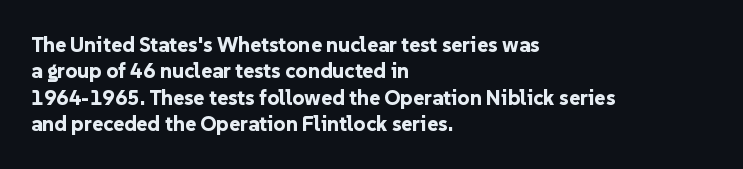
The image shows 21 px bold type, upright; set left-aligned, normal line spacing (1.26x), normal letter spacing, not underlined.
